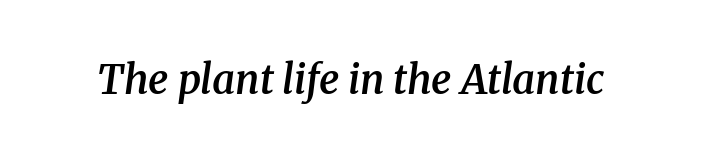
Q: Is the text bold? A: Semi-bold.
Q: Is the text italic (slanted)? A: Yes, it leans right by about 8 degrees.
Q: Is the typeface a serif or a sans-serif typeface? A: Serif.
Q: Is the text underlined? A: No.
Q: Is the spacing between letters normal or unusually wide? A: Normal.
Q: Width (condensed, normal, or wide)? A: Normal.
Q: Stroke contrast? A: Medium.
Q: x-height? A: Medium.
Q: Monospaced? A: No.
